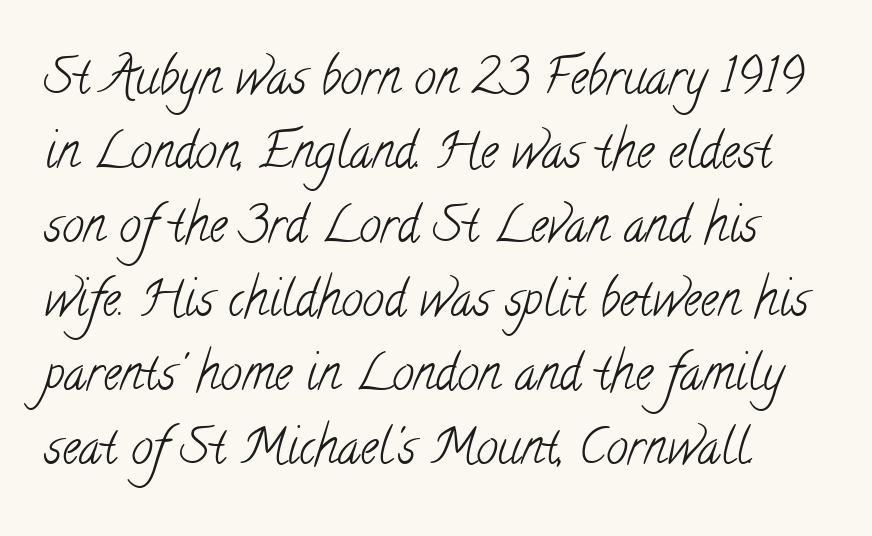
Glyph-to-glyph distance matches everyday printed text. Varying glyph widths throughout — classic text-font behaviour. The string is rendered with underlining switched off. Stroke mass is kept to a normal reading level or below.
